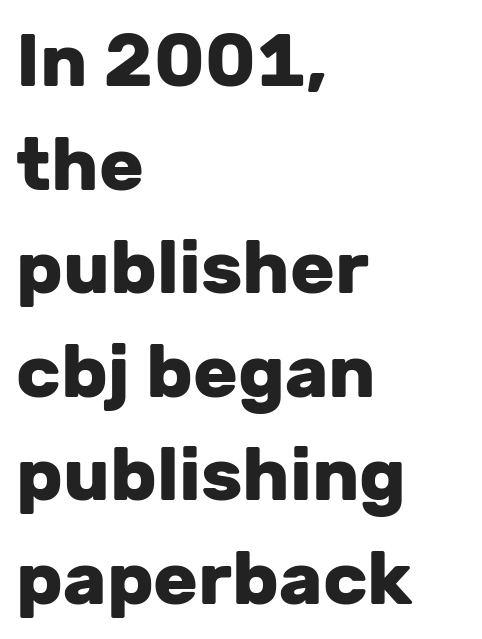
{"serif": "no", "italic": "no", "bold": "yes", "weight": "heavy", "width": "normal", "stroke_contrast": "low", "x_height": "medium", "monospaced": "no", "underline": "no", "align": "left", "line_spacing": "normal", "line_spacing_ratio": 1.4, "letter_spacing": "normal", "letter_spacing_em": 0.0, "glyph_px": 74}
